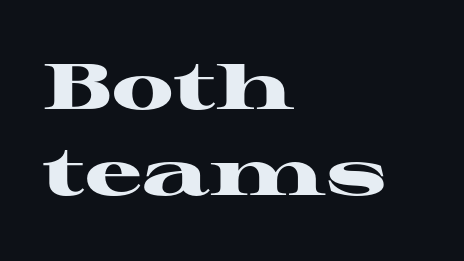
{"serif": "yes", "italic": "no", "bold": "yes", "weight": "heavy", "width": "wide", "stroke_contrast": "high", "x_height": "medium", "monospaced": "no", "underline": "no", "align": "left", "line_spacing": "normal", "line_spacing_ratio": 1.35, "letter_spacing": "normal", "letter_spacing_em": 0.0, "glyph_px": 64}
